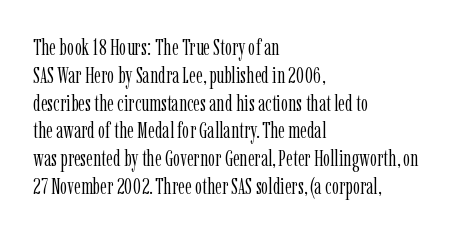
{"italic": "no", "bold": "no", "underline": "no", "align": "left", "line_spacing_ratio": 1.21, "letter_spacing": "normal", "letter_spacing_em": 0.0, "glyph_px": 23}
